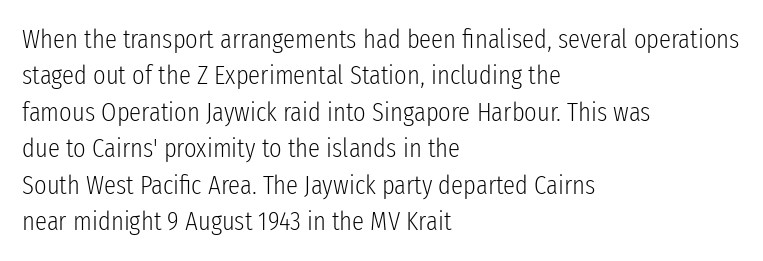
Upright lettering throughout. Reading down the column, the eye jumps a familiar distance to each next line. The typesetting does not lean heavy: it is not bold. Horizontal alignment here is leftward, the default for most running prose. The space directly below the letters is spotless. Glyph-to-glyph distance matches everyday printed text.
